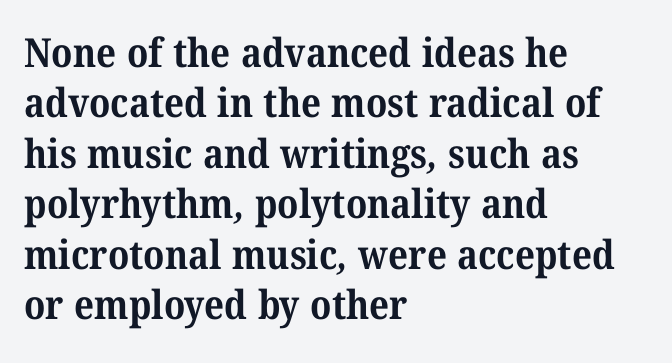
{"serif": "yes", "bold": "yes", "weight": "bold", "width": "normal", "stroke_contrast": "medium", "x_height": "medium", "monospaced": "no", "underline": "no", "align": "left", "line_spacing": "normal", "line_spacing_ratio": 1.26, "letter_spacing": "normal", "letter_spacing_em": 0.0, "glyph_px": 40}
